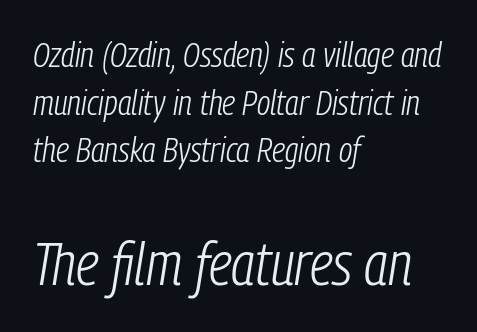
The image shows 61 px light, condensed type, italic (leaning right); set left-aligned, normal line spacing (1.36x), normal letter spacing, not underlined; the second (bottom) block is 1.74x larger; low stroke contrast and a medium x-height.
